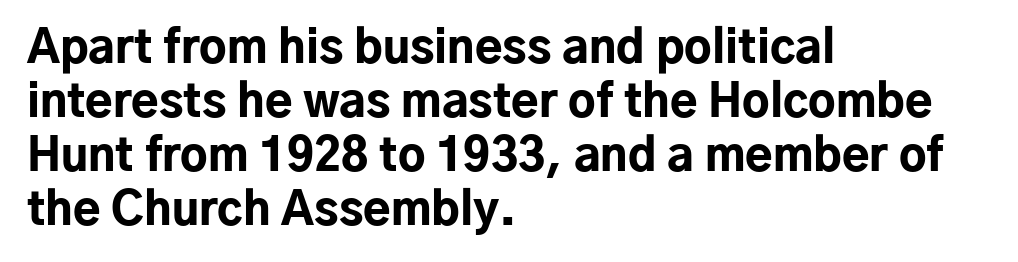
The image shows 45 px bold sans-serif type, upright; set left-aligned, line spacing 1.2x, normal letter spacing, not underlined; low stroke contrast and a medium x-height.
